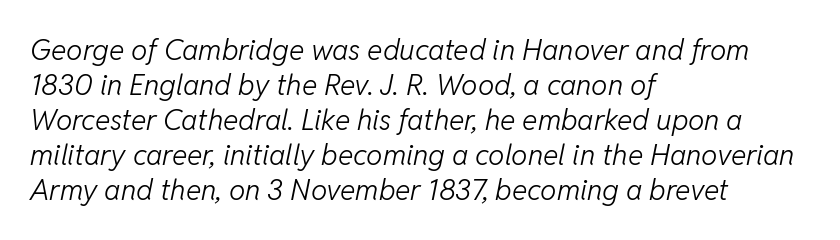
The image shows 29 px light type, italic (leaning right); set left-aligned, line spacing 1.21x, normal letter spacing, not underlined; low stroke contrast and a medium x-height.
